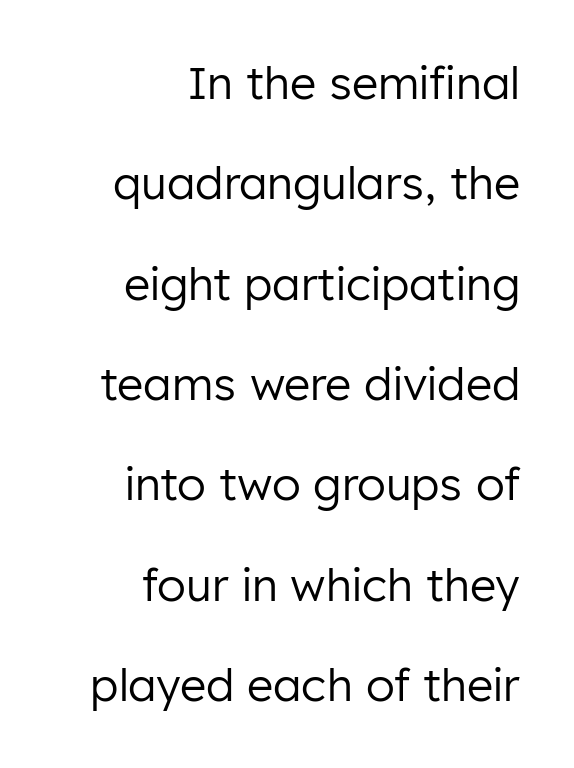
{"serif": "no", "italic": "no", "bold": "no", "weight": "regular", "width": "normal", "stroke_contrast": "low", "x_height": "medium", "monospaced": "no", "underline": "no", "align": "right", "line_spacing": "loose", "line_spacing_ratio": 2.23, "letter_spacing": "normal", "letter_spacing_em": 0.0, "glyph_px": 45}
